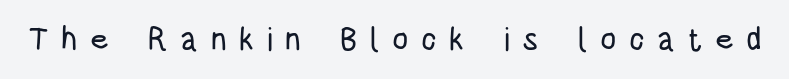
Q: Is the text italic (slanted)? A: No, it is upright.
Q: Is the typeface a serif or a sans-serif typeface? A: Sans-serif.
Q: Is the text underlined? A: No.
Q: Is the spacing between letters normal or unusually wide? A: Unusually wide.
Q: Width (condensed, normal, or wide)? A: Condensed.
Q: Stroke contrast? A: Low.
Q: x-height? A: Large.
Q: Monospaced? A: No.
